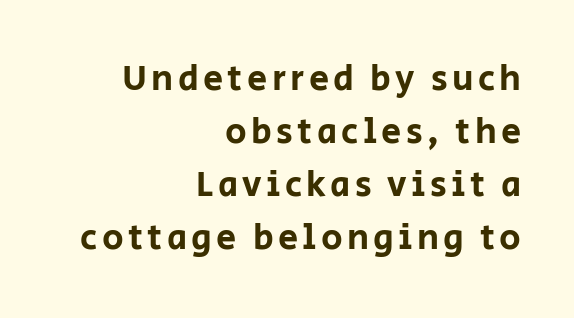
Q: Is the text italic (slanted)? A: No, it is upright.
Q: Is the typeface a serif or a sans-serif typeface? A: Sans-serif.
Q: Is the text underlined? A: No.
Q: How is the paragraph aligned? A: Right-aligned.
Q: Is the spacing between lines tight, normal or loose? A: Normal.
Q: Width (condensed, normal, or wide)? A: Normal.
Q: Stroke contrast? A: Low.
Q: x-height? A: Large.
Q: Monospaced? A: No.
